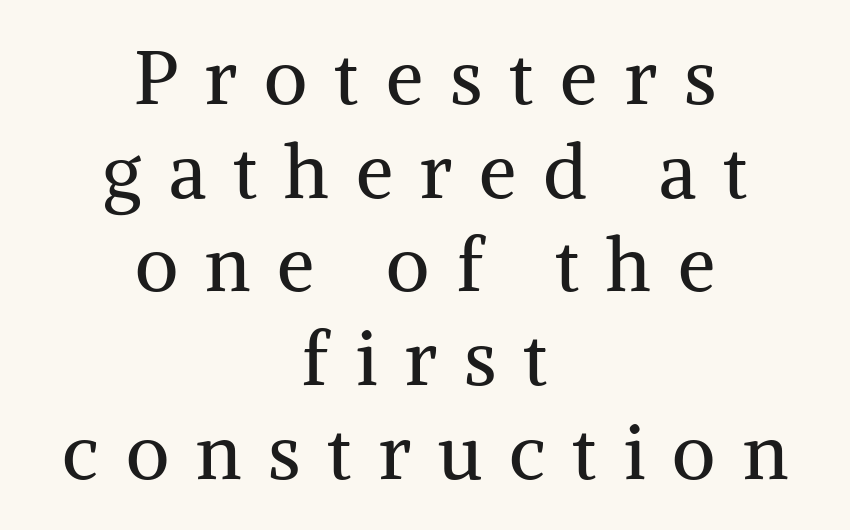
The paragraph has two soft edges and a firm central axis. Is there much room between lines? A standard amount, neither cramped nor airy. To sum up the face: it has serifs. Upright lettering throughout. Lines of text with bare space underneath. Caption: face not bold, strokes unweighted.
